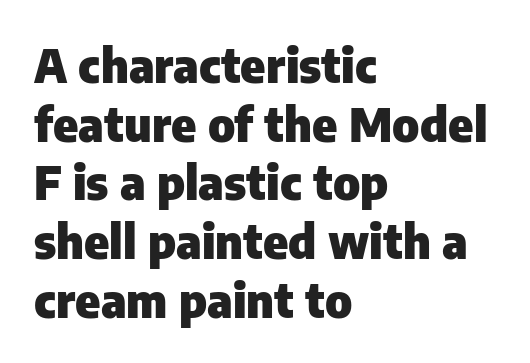
{"serif": "no", "italic": "no", "bold": "yes", "weight": "heavy", "width": "normal", "stroke_contrast": "low", "x_height": "medium", "monospaced": "no", "underline": "no", "align": "left", "line_spacing": "normal", "line_spacing_ratio": 1.25, "letter_spacing": "normal", "letter_spacing_em": 0.0, "glyph_px": 47}
